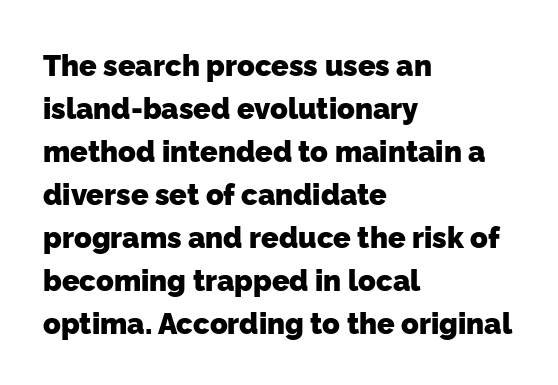
Q: Is the text bold? A: Yes.
Q: Is the typeface a serif or a sans-serif typeface? A: Sans-serif.
Q: Is the text underlined? A: No.
Q: How is the paragraph aligned? A: Left-aligned.
Q: Is the spacing between letters normal or unusually wide? A: Normal.
Q: Is the spacing between lines tight, normal or loose? A: Normal.
Q: Width (condensed, normal, or wide)? A: Normal.
Q: Stroke contrast? A: Low.
Q: x-height? A: Medium.
Q: Monospaced? A: No.
